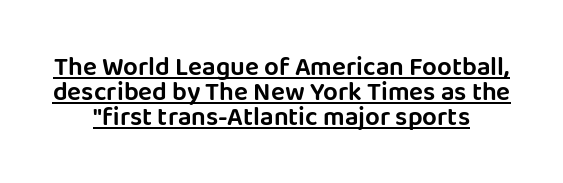
Honestly, the underline is the first thing you notice here. Caption: multi-line text, centered on the measure. Letter spacing: default. Leading is clearly below the norm, producing a dense column. A roman cut, with each character standing at attention.
